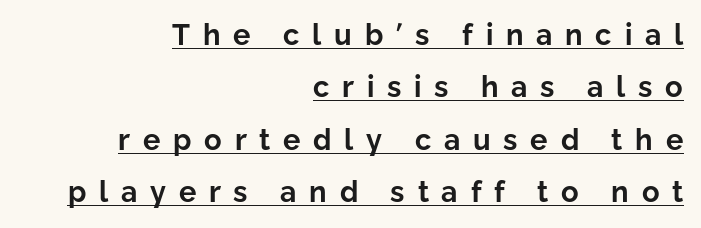
Q: Is the text bold? A: Yes.
Q: Is the text italic (slanted)? A: No, it is upright.
Q: Is the typeface a serif or a sans-serif typeface? A: Sans-serif.
Q: Is the text underlined? A: Yes.
Q: How is the paragraph aligned? A: Right-aligned.
Q: Is the spacing between letters normal or unusually wide? A: Unusually wide.
Q: Width (condensed, normal, or wide)? A: Normal.
Q: Stroke contrast? A: Low.
Q: x-height? A: Medium.
Q: Monospaced? A: No.
